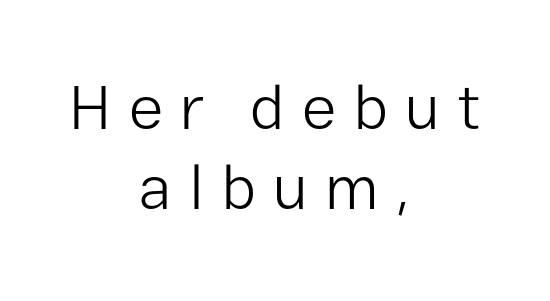
Each letter keeps its own natural width here, so spacing adapts to shape. The typeface has the unassuming heft of standard copy or less. Check under the words: just untouched page. The passage shown stacks its lines at a standard gap. What kind of face is this? One without serifs — a sans. Italic? Not at all — the glyphs are vertical.
